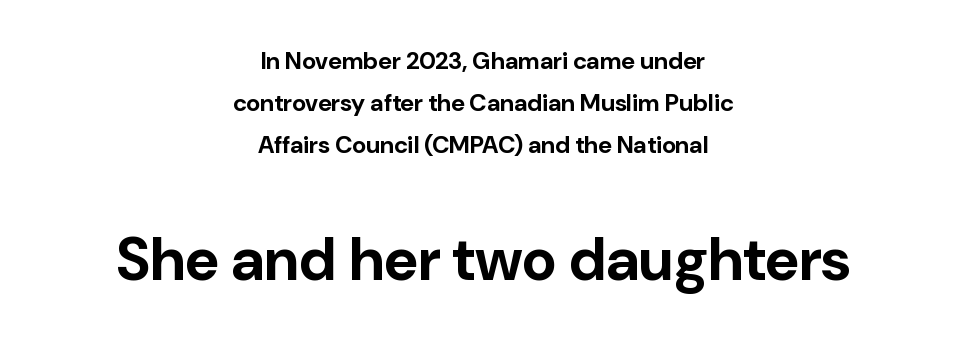
The image shows 60 px bold sans-serif type, upright; set centered, line spacing 1.76x, normal letter spacing, not underlined; the second (bottom) block is 2.5x larger; low stroke contrast and a medium x-height.
